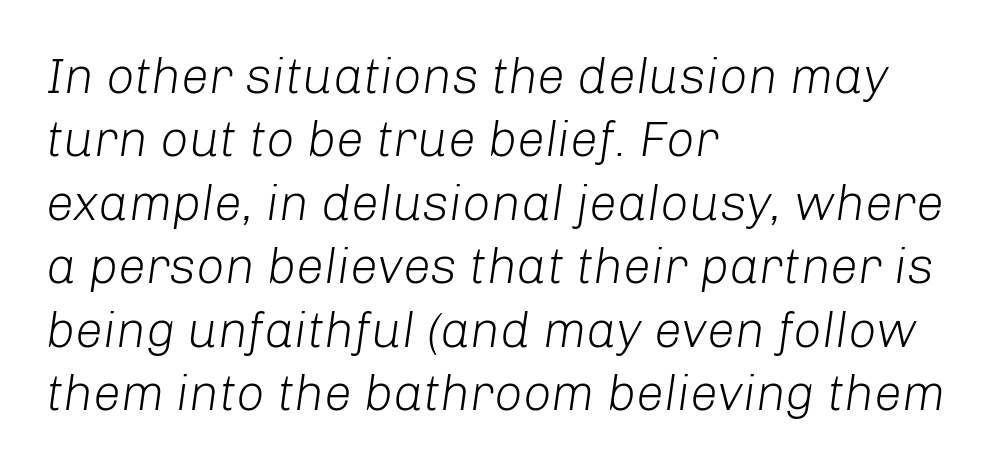
The image shows 50 px light type, italic (leaning right); set left-aligned, normal line spacing (1.27x), normal letter spacing, not underlined; low stroke contrast and a medium x-height.
